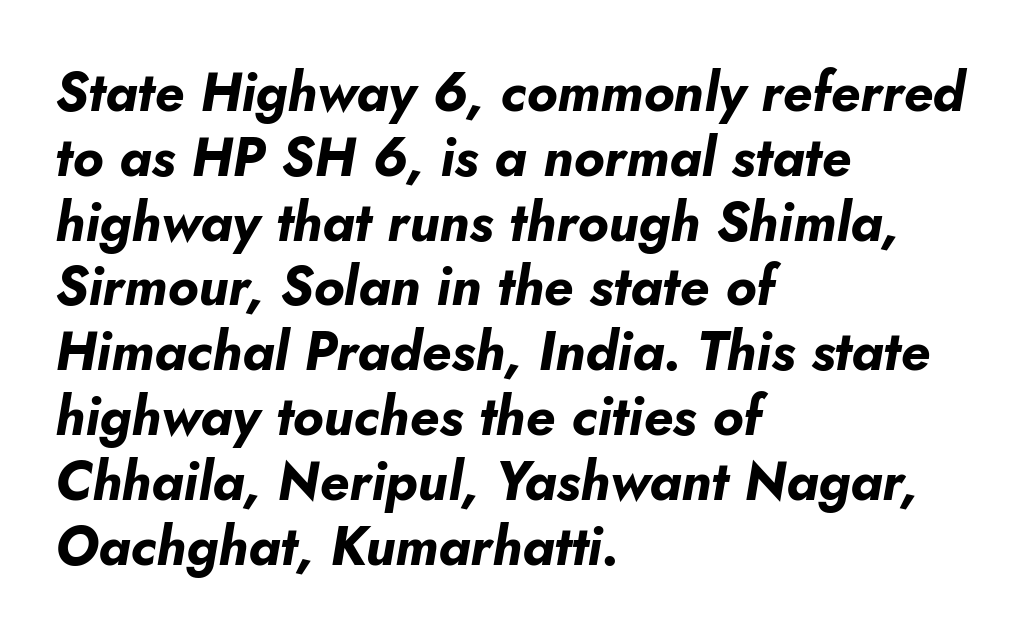
Q: Is the text bold? A: Yes.
Q: Is the text italic (slanted)? A: Yes, it leans right by about 10 degrees.
Q: Is the text underlined? A: No.
Q: How is the paragraph aligned? A: Left-aligned.
Q: Is the spacing between letters normal or unusually wide? A: Normal.
Q: Width (condensed, normal, or wide)? A: Normal.
Q: Stroke contrast? A: Low.
Q: x-height? A: Small.
Q: Monospaced? A: No.
